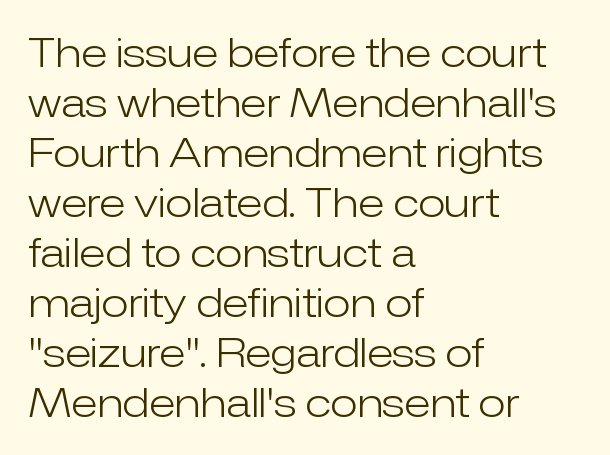
Q: Is the text bold? A: No.
Q: Is the text italic (slanted)? A: No, it is upright.
Q: Is the typeface a serif or a sans-serif typeface? A: Sans-serif.
Q: Is the text underlined? A: No.
Q: How is the paragraph aligned? A: Left-aligned.
Q: Is the spacing between letters normal or unusually wide? A: Normal.
Q: Is the spacing between lines tight, normal or loose? A: Normal.
Q: Width (condensed, normal, or wide)? A: Normal.
Q: Stroke contrast? A: Low.
Q: x-height? A: Medium.
Q: Monospaced? A: No.
